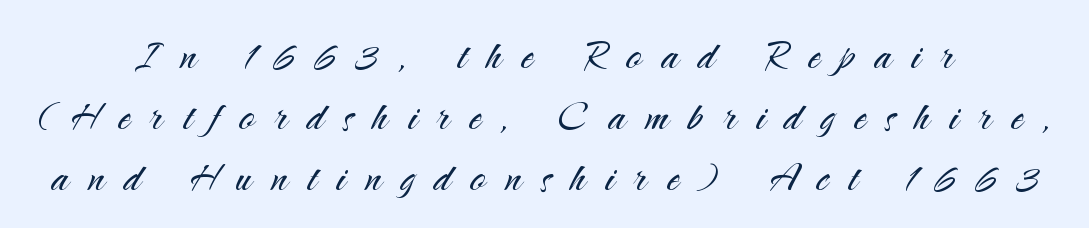
The paragraph has two soft edges and a firm central axis. Here the designer chose a conventional face with non-uniform glyph widths. Here the glyphs are tracked loosely, breaking word shapes into spaced letters. The baseline area is clear. This is not heavy type; no bold has been used. These lines are composed in type without serifs.
